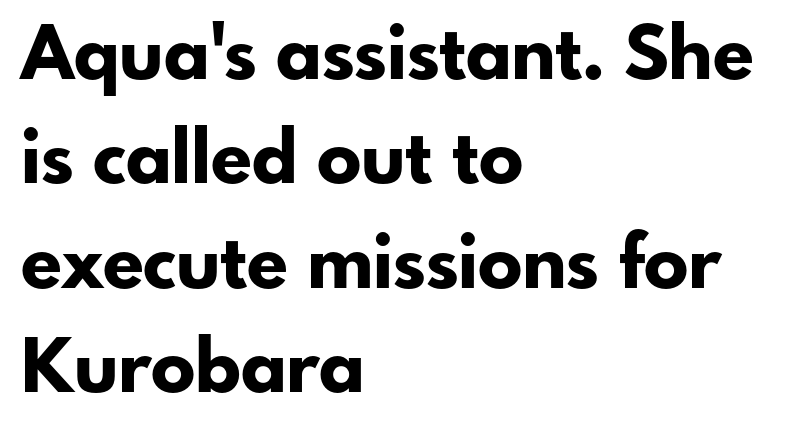
The image shows 74 px bold sans-serif type, upright; set left-aligned, normal line spacing (1.41x), normal letter spacing, not underlined; low stroke contrast and a small x-height.
